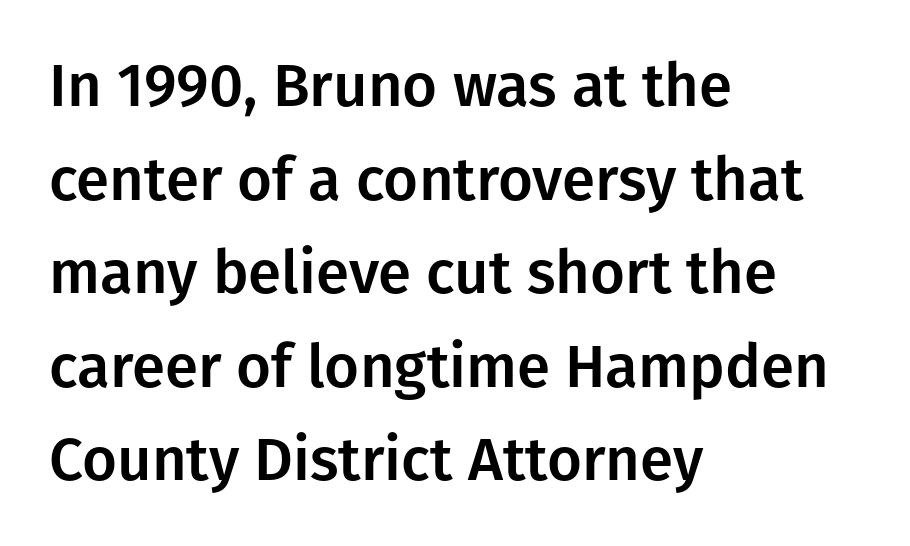
Q: Is the text italic (slanted)? A: No, it is upright.
Q: Is the typeface a serif or a sans-serif typeface? A: Sans-serif.
Q: Is the text underlined? A: No.
Q: How is the paragraph aligned? A: Left-aligned.
Q: Is the spacing between letters normal or unusually wide? A: Normal.
Q: Is the spacing between lines tight, normal or loose? A: Normal.
Q: Width (condensed, normal, or wide)? A: Normal.
Q: Stroke contrast? A: Low.
Q: x-height? A: Medium.
Q: Monospaced? A: No.
